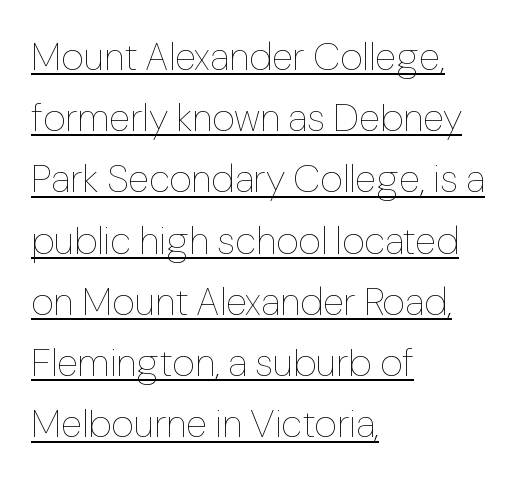
Check the space under the baseline: a stroke is drawn there. Spacing verdict: proportional, widths tailored to each character. Compared with a centered layout, this one pins lines to the left instead. Unbolded letterforms with no extra heft. Regular leading. Observe the ordinary spacing: letters are neighbours, not strangers.
